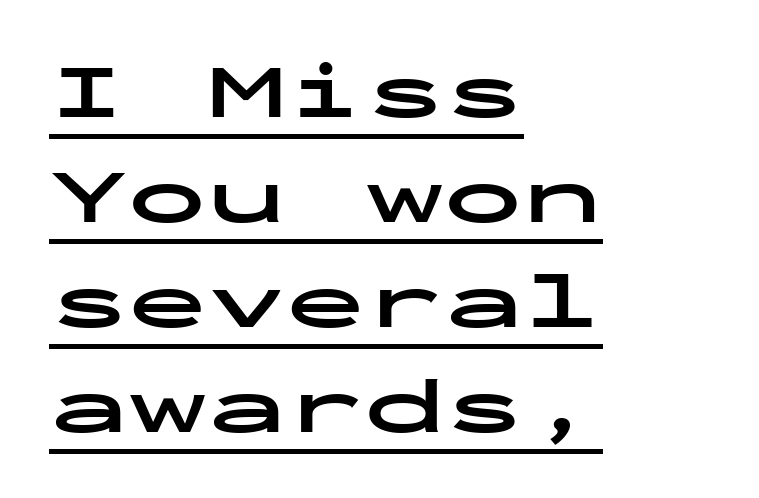
The words here are underlined. The rendering anchors every line to the left-hand side. This sample keeps an unexceptional amount of space between lines. Looks like terminal output: every glyph gets an equal slot. Words appear dense and cohesive because spacing is normal.
